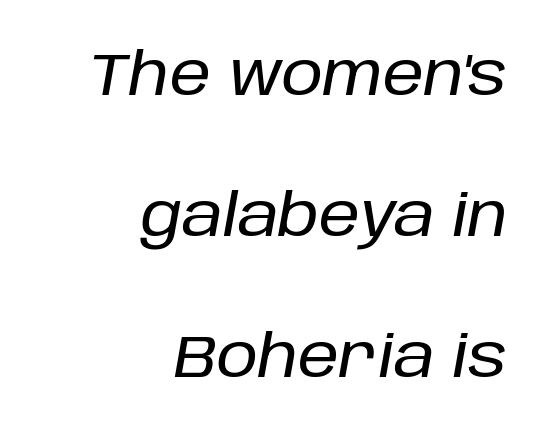
Q: Is the text italic (slanted)? A: Yes, it leans right by about 10 degrees.
Q: Is the text underlined? A: No.
Q: How is the paragraph aligned? A: Right-aligned.
Q: Is the spacing between letters normal or unusually wide? A: Normal.
Q: Is the spacing between lines tight, normal or loose? A: Loose.
Q: Width (condensed, normal, or wide)? A: Normal.
Q: Stroke contrast? A: Low.
Q: x-height? A: Large.
Q: Monospaced? A: No.
